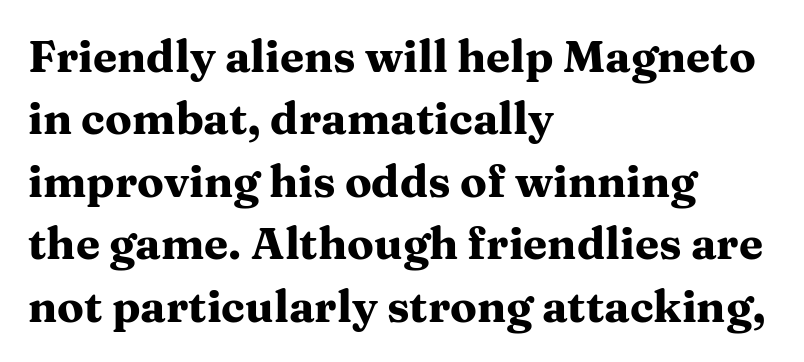
Bold? Absolutely — the strokes are thick and heavy. Words appear dense and cohesive because spacing is normal. In CSS terms this would be text-align: left. This sample has the flowing, uneven cadence of proportional lettering.
